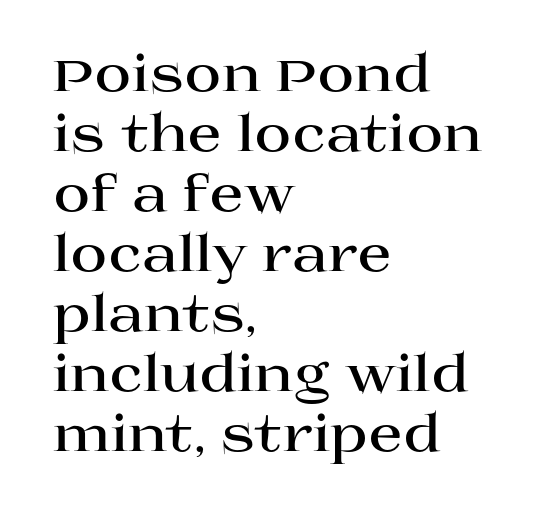
Q: Is the text bold? A: Yes.
Q: Is the text italic (slanted)? A: No, it is upright.
Q: Is the typeface a serif or a sans-serif typeface? A: Serif.
Q: Is the text underlined? A: No.
Q: How is the paragraph aligned? A: Left-aligned.
Q: Is the spacing between letters normal or unusually wide? A: Normal.
Q: Width (condensed, normal, or wide)? A: Wide.
Q: Stroke contrast? A: High.
Q: x-height? A: Large.
Q: Monospaced? A: No.
